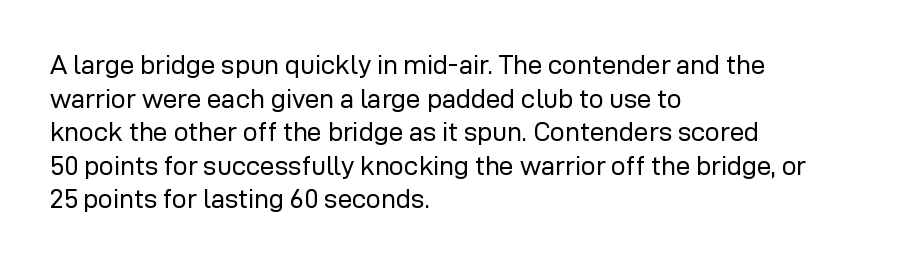
Interline gaps are of average width in this sample. In terms of posture, this sample is upright. Teacher's note: observe the even left margin — that is flush-left alignment. The cut favours lightness, reaching ordinary text weight at its darkest.
